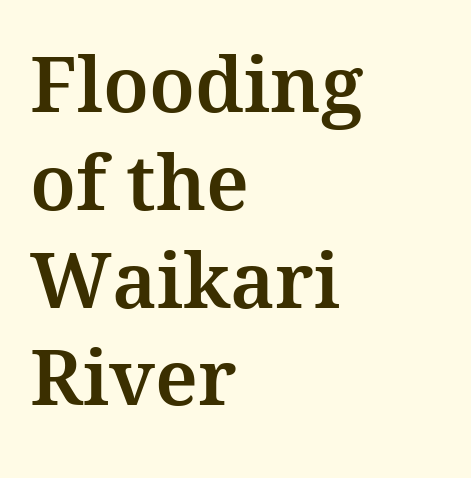
Honestly, the row spacing looks completely unremarkable. Spacing verdict: proportional, widths tailored to each character. The letters sit at their default tracking, neither squeezed nor spread. Which margin do the lines hug? The left one — the right edge is uneven.
